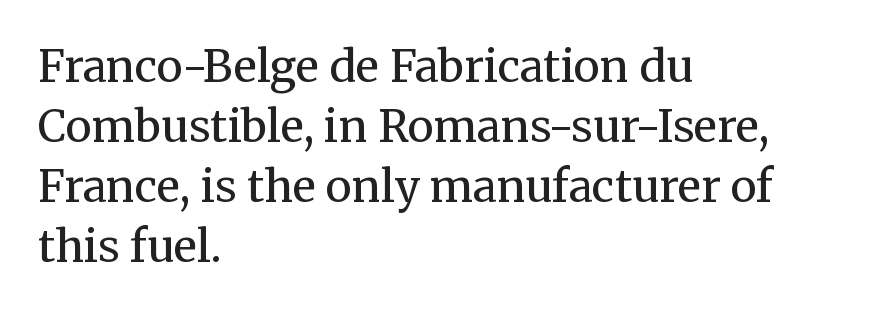
No extra ink here — the face is not bold. Leftover space on each line is placed entirely after the last word. Evenly set lines give the paragraph a standard silhouette. The foot of each line stays bare and open.
